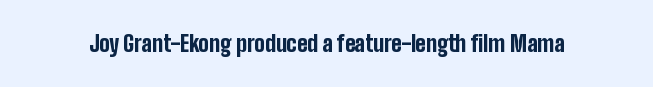
Short note: letters normally spaced. Words float on clear page, feet unadorned. The letters stand upright; this is a roman face. Heavy, bold letterforms.
